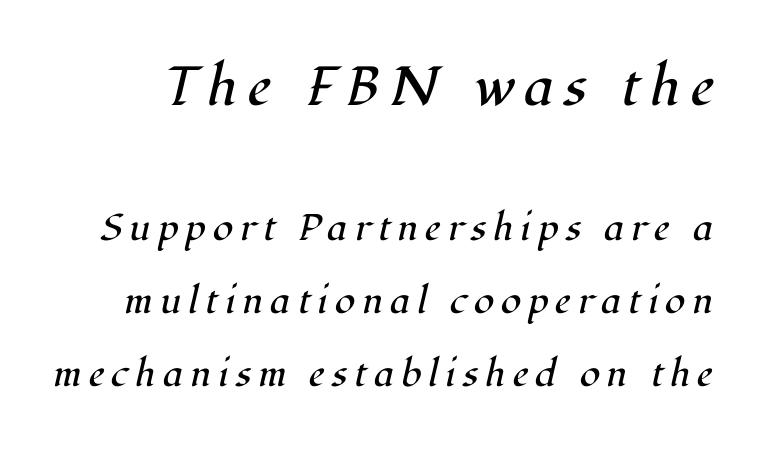
A quiet, ordinary-to-light weight characterises the typeface. Rows of type keep a wide berth in the vertical direction. Are there feet on the stems? There are — it's a serif. The face used here is proportionally spaced, like ordinary book or web type. If you squint, the top block still reads clearly — it's the larger of the two. These lines were composed using italics.
